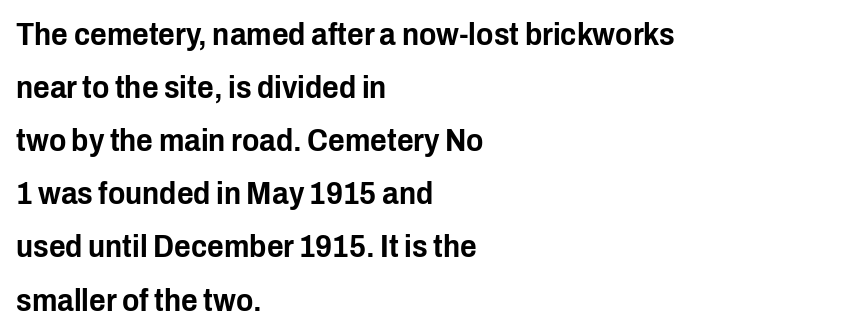
The image shows 32 px condensed sans-serif type, upright; set left-aligned, normal line spacing (1.66x), normal letter spacing, not underlined; low stroke contrast and a medium x-height.
